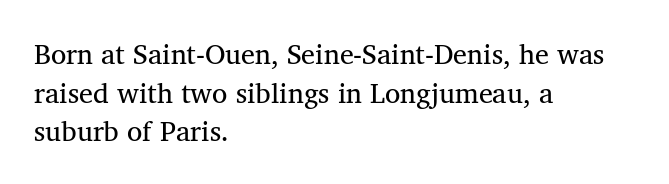
The image shows 28 px regular-weight serif type, upright; set left-aligned, normal line spacing (1.38x), normal letter spacing, not underlined; medium stroke contrast and a medium x-height.
